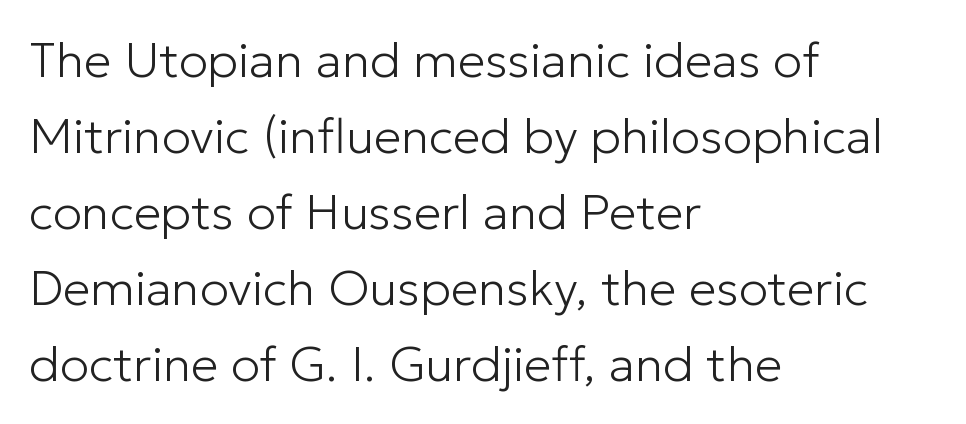
{"serif": "no", "italic": "no", "bold": "no", "weight": "light", "width": "normal", "stroke_contrast": "low", "x_height": "medium", "monospaced": "no", "underline": "no", "align": "left", "line_spacing": "normal", "line_spacing_ratio": 1.55, "letter_spacing": "normal", "letter_spacing_em": 0.0, "glyph_px": 49}
